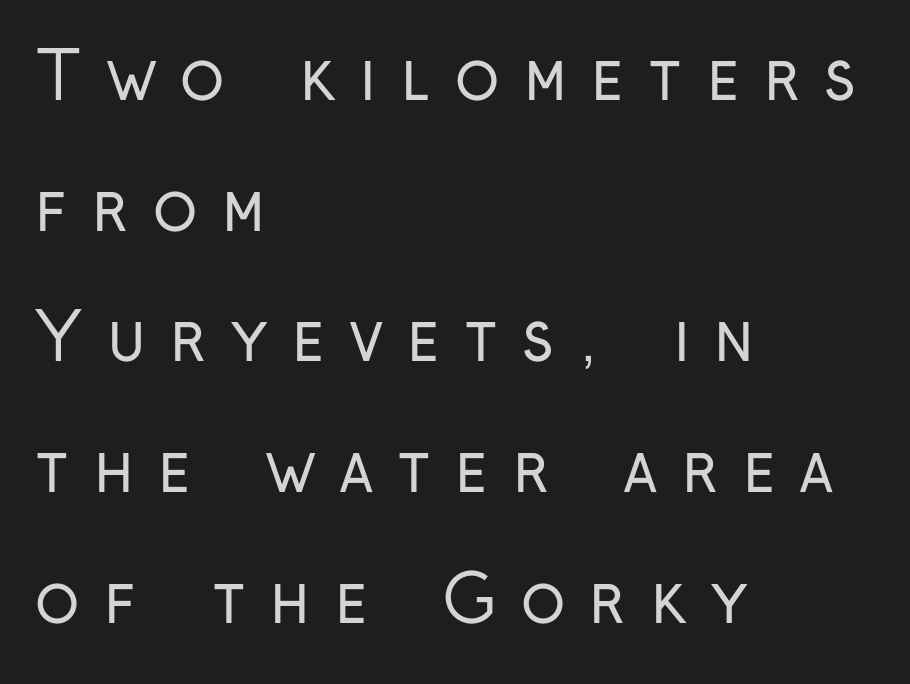
Line beginnings align vertically; line endings do not. This sample uses an upright cut, with every glyph sitting square on the baseline. This rendering employs a face without finishing strokes, i.e., a sans-serif. Caption: face not bold, strokes unweighted. Check under the words: just untouched page.
